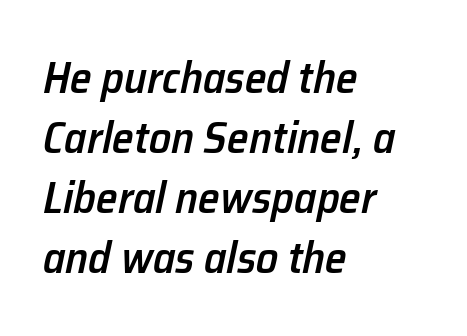
The typography opts for an oblique posture over an upright one. How are the letters spaced? Ordinarily, with no added tracking. Plain, unruled lines of type. Caption: semibold face, moderately heavy strokes. Line spacing here is normal.
